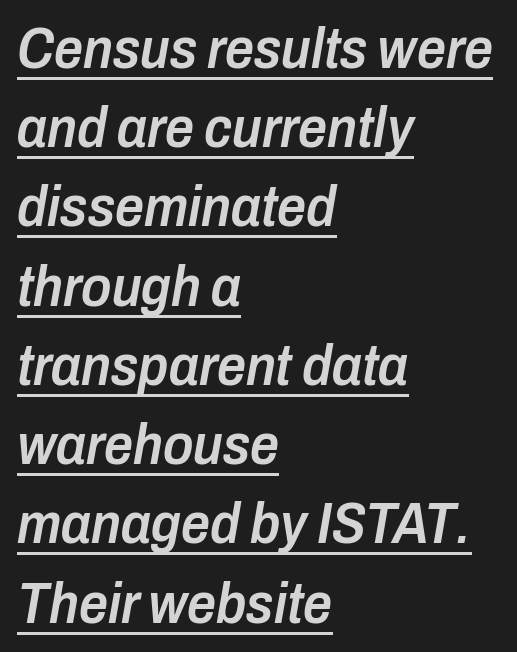
A student would call this left alignment; a typographer would say flush left, rag right. Strokes here are thickened, but only to semibold level. You could not count columns in this text — the font is proportionally spaced. Does a line run under the words? Yes, clearly. The letters are slanted; this is an italic face.
